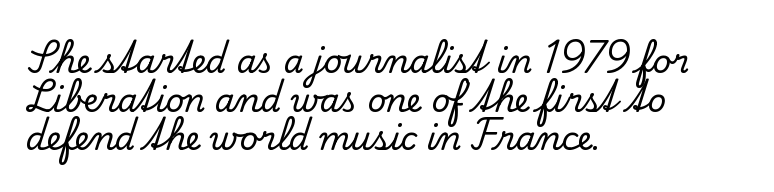
The image shows 32 px serif type; set left-aligned, line spacing 1.21x, normal letter spacing, not underlined; low stroke contrast and a small x-height.
